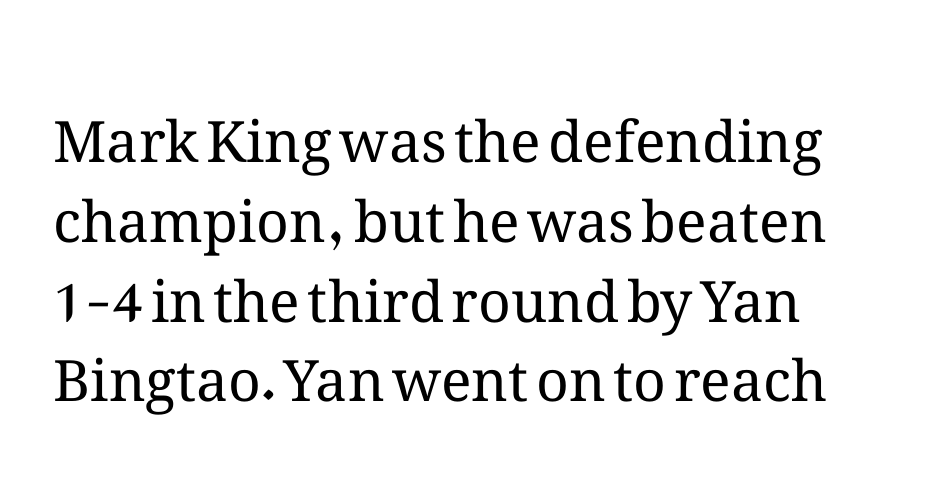
The font is comparable to plain body text, perhaps lighter. The lines sit at an ordinary, default distance from one another. The ragged edge is on the right, which tells us the setting is flush left. Here the designer chose a conventional face with non-uniform glyph widths. Decoration check: the copy has no underline. The face used here is rendered with its standard letterfit.
